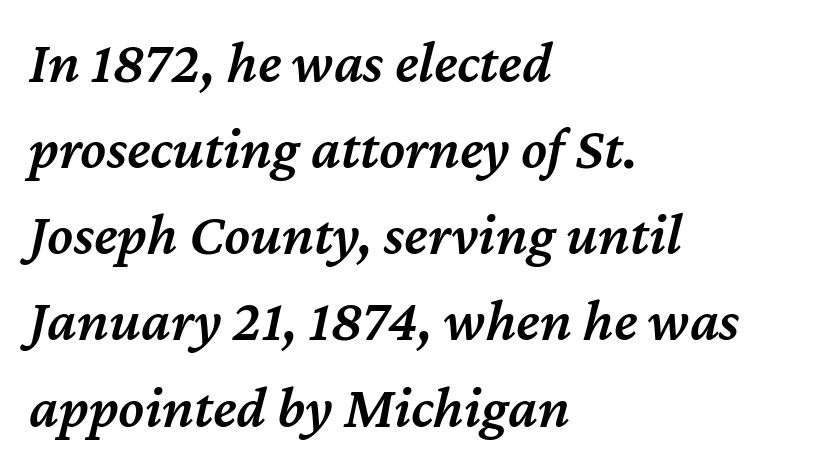
{"italic": "yes", "lean": "right", "slant_degrees": 12, "bold": "semi", "weight": "semibold", "width": "normal", "stroke_contrast": "medium", "x_height": "medium", "monospaced": "no", "underline": "no", "align": "left", "line_spacing": "normal", "line_spacing_ratio": 1.46, "letter_spacing": "normal", "letter_spacing_em": 0.0, "glyph_px": 59}
